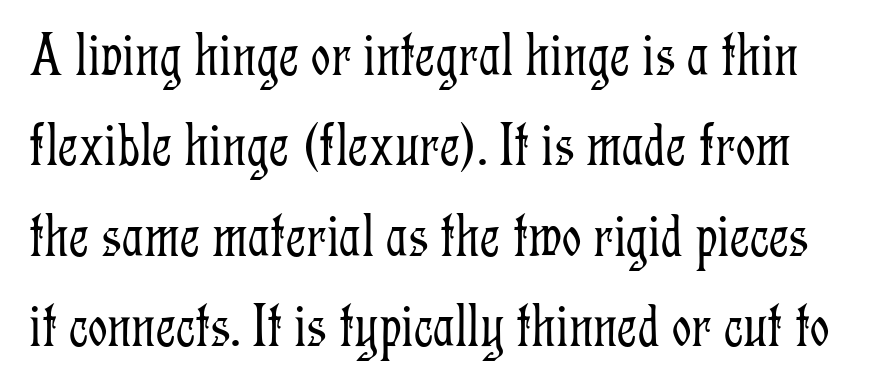
The image shows 61 px light, condensed serif type, upright; set normal line spacing (1.48x), normal letter spacing, not underlined; low stroke contrast and a medium x-height.
